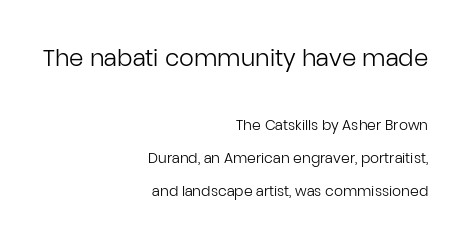
{"italic": "no", "bold": "no", "underline": "no", "align": "right", "line_spacing": "loose", "line_spacing_ratio": 2.37, "letter_spacing": "normal", "letter_spacing_em": 0.0, "larger_block": "first", "size_ratio": 1.64, "glyph_px": 23}
